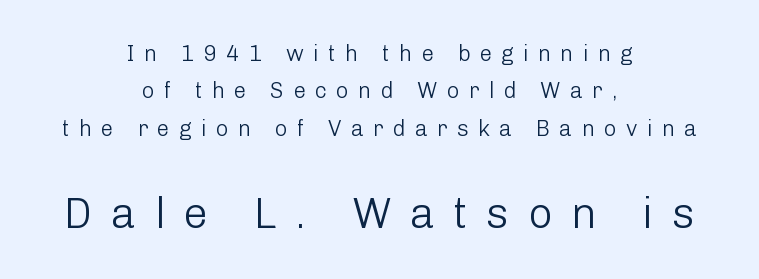
The image shows 43 px light sans-serif type, upright; set centered, normal line spacing (1.7x), unusually wide letter spacing (+0.42 em), not underlined; the second (bottom) block is 1.95x larger; low stroke contrast and a medium x-height.
